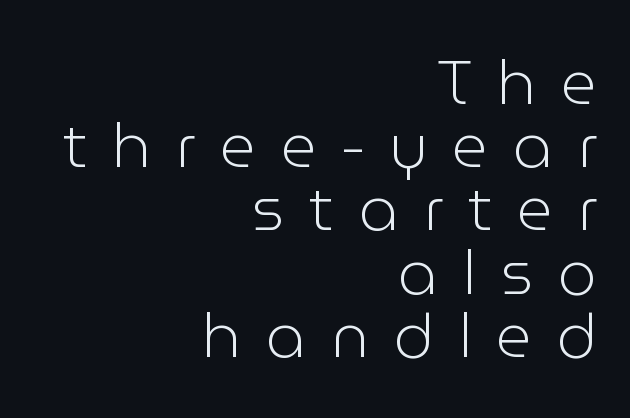
Each letter's strokes conclude bluntly, with no projecting serifs. Underline: absent. Is this a heavy cut? Hardly; it is regular or lighter. Summary of vertical rhythm: compact, with narrow interline spacing. The lettering stays uniformly vertical, giving the passage a roman look.
